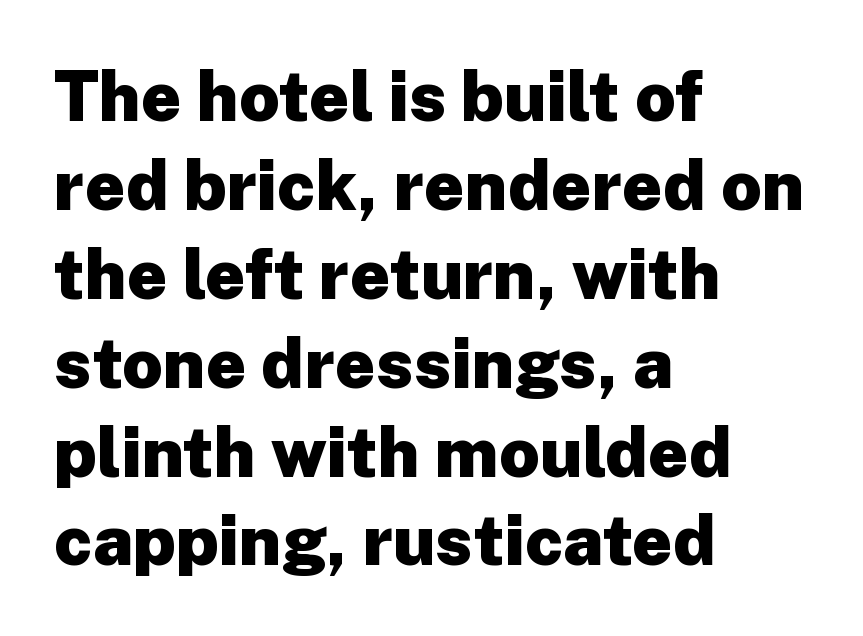
Q: Is the text bold? A: Yes.
Q: Is the text italic (slanted)? A: No, it is upright.
Q: Is the typeface a serif or a sans-serif typeface? A: Sans-serif.
Q: Is the text underlined? A: No.
Q: How is the paragraph aligned? A: Left-aligned.
Q: Is the spacing between letters normal or unusually wide? A: Normal.
Q: Is the spacing between lines tight, normal or loose? A: Normal.
Q: Width (condensed, normal, or wide)? A: Normal.
Q: Stroke contrast? A: Low.
Q: x-height? A: Medium.
Q: Monospaced? A: No.
